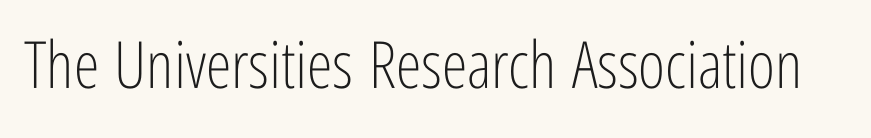
The image shows 65 px light, condensed sans-serif type, upright; set normal letter spacing, not underlined; low stroke contrast and a medium x-height.
